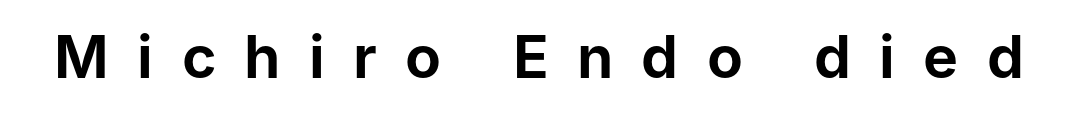
{"serif": "no", "italic": "no", "width": "normal", "stroke_contrast": "low", "x_height": "medium", "monospaced": "no", "underline": "no", "letter_spacing": "wide", "letter_spacing_em": 0.48, "glyph_px": 59}
